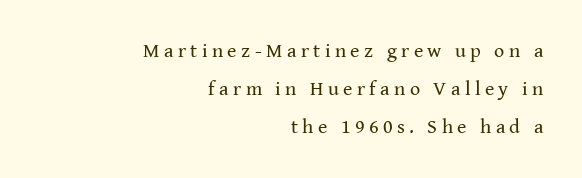
The image shows 20 px text type, upright; set right-aligned, loose line spacing (1.9x), unusually wide letter spacing (+0.22 em), not underlined.
